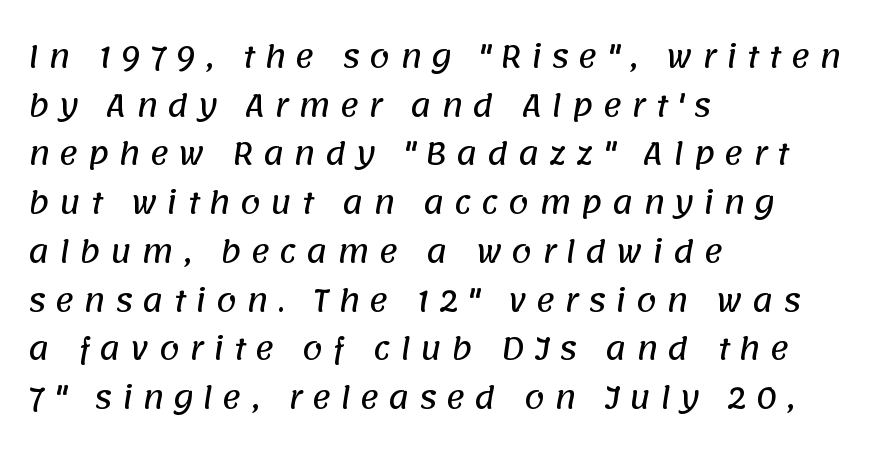
Q: Is the typeface a serif or a sans-serif typeface? A: Sans-serif.
Q: Is the text underlined? A: No.
Q: How is the paragraph aligned? A: Left-aligned.
Q: Is the spacing between letters normal or unusually wide? A: Unusually wide.
Q: Is the spacing between lines tight, normal or loose? A: Normal.
Q: Width (condensed, normal, or wide)? A: Normal.
Q: Stroke contrast? A: Low.
Q: x-height? A: Large.
Q: Monospaced? A: No.
